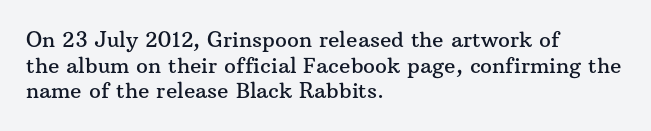
The image shows 21 px text type, upright; set left-aligned, line spacing 1.22x, normal letter spacing, not underlined.
